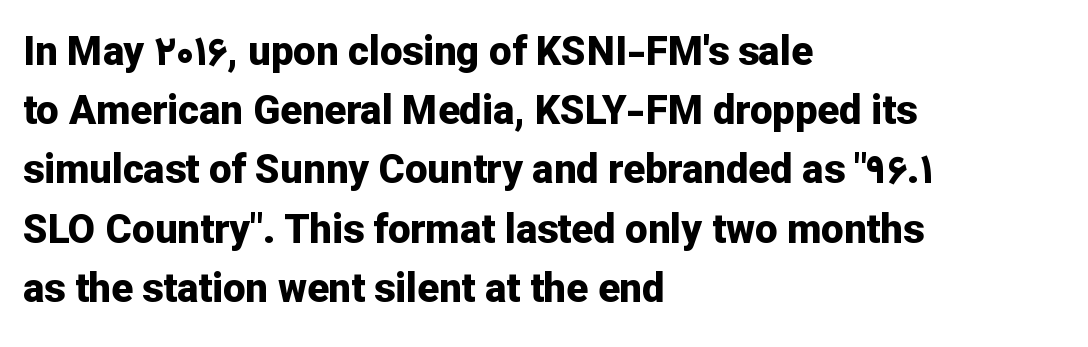
Spacing verdict: proportional, widths tailored to each character. Whoever set this chose a conventional vertical rhythm. Posture: vertical. Characters follow at the spacing the type designer built in. The space directly below the letters is spotless. If you drew a ruler down the left edge, every line would touch it.
